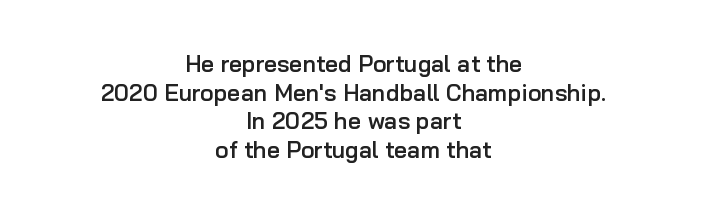
{"italic": "no", "bold": "semi", "underline": "no", "align": "center", "line_spacing": "normal", "line_spacing_ratio": 1.25, "letter_spacing": "normal", "letter_spacing_em": 0.0, "glyph_px": 23}
